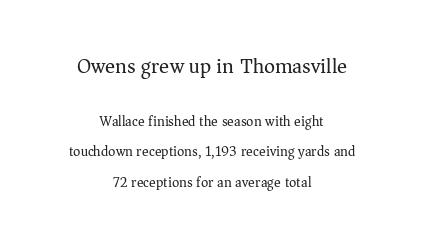
Q: Is the text bold? A: No.
Q: Is the text italic (slanted)? A: No, it is upright.
Q: Is the text underlined? A: No.
Q: How is the paragraph aligned? A: Centered.
Q: Is the spacing between letters normal or unusually wide? A: Normal.
Q: Is the spacing between lines tight, normal or loose? A: Loose.
Q: Which block of text is set in a larger size, the first (top) or the second (bottom)? A: The first (top) one.
